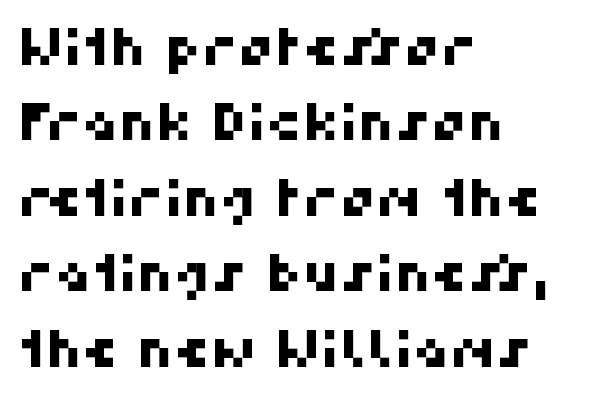
The image shows 51 px sans-serif type; set left-aligned, normal line spacing (1.48x), normal letter spacing, not underlined; high stroke contrast and a medium x-height.
